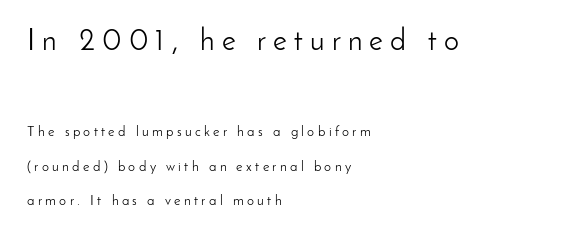
{"serif": "no", "italic": "no", "bold": "no", "weight": "light", "width": "normal", "stroke_contrast": "low", "x_height": "small", "monospaced": "no", "underline": "no", "align": "left", "line_spacing": "loose", "line_spacing_ratio": 2.47, "letter_spacing": "wide", "letter_spacing_em": 0.24, "larger_block": "first", "size_ratio": 2.14, "glyph_px": 30}
